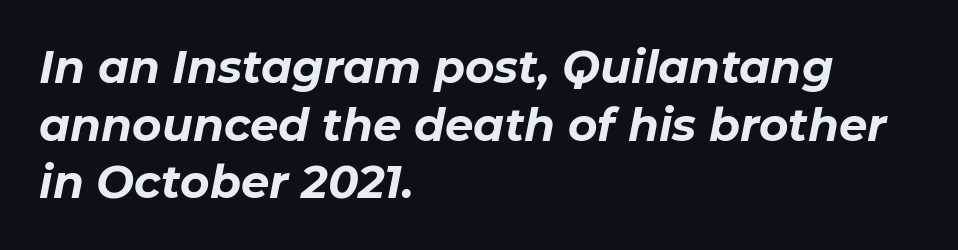
{"italic": "yes", "lean": "right", "slant_degrees": 11, "bold": "yes", "weight": "bold", "width": "normal", "stroke_contrast": "low", "x_height": "medium", "monospaced": "no", "underline": "no", "align": "left", "line_spacing": "normal", "line_spacing_ratio": 1.28, "letter_spacing": "normal", "letter_spacing_em": 0.0, "glyph_px": 45}
